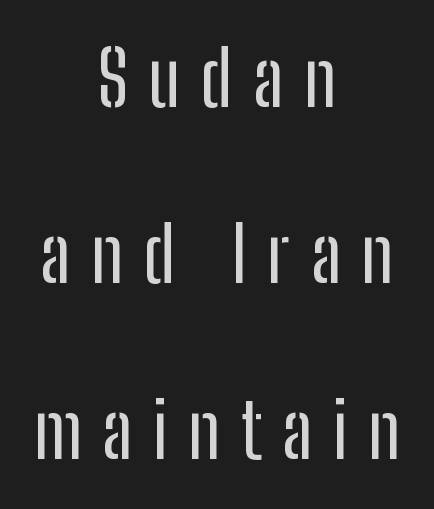
Q: Is the text italic (slanted)? A: No, it is upright.
Q: Is the typeface a serif or a sans-serif typeface? A: Sans-serif.
Q: Is the text underlined? A: No.
Q: How is the paragraph aligned? A: Centered.
Q: Is the spacing between letters normal or unusually wide? A: Unusually wide.
Q: Is the spacing between lines tight, normal or loose? A: Loose.
Q: Width (condensed, normal, or wide)? A: Condensed.
Q: Stroke contrast? A: Low.
Q: x-height? A: Medium.
Q: Monospaced? A: No.
